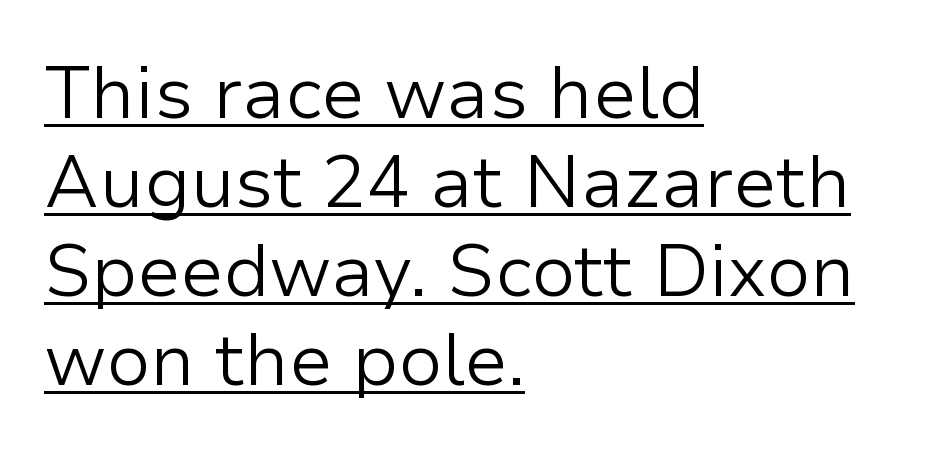
The image shows 73 px light sans-serif type, upright; set left-aligned, line spacing 1.22x, normal letter spacing, underlined; low stroke contrast and a medium x-height.
